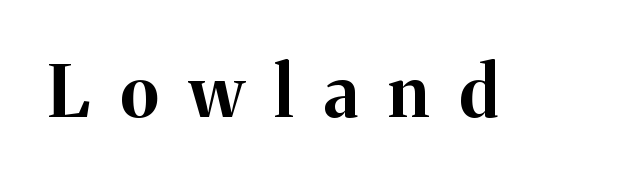
The image shows 70 px bold serif type, upright; set unusually wide letter spacing (+0.44 em), not underlined; medium stroke contrast and a medium x-height.
